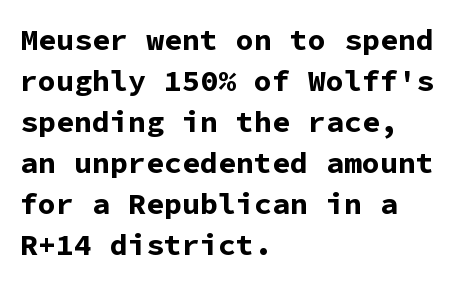
The image shows 30 px bold sans-serif type, upright, monospaced; set left-aligned, normal line spacing (1.37x), normal letter spacing, not underlined; low stroke contrast and a medium x-height.
